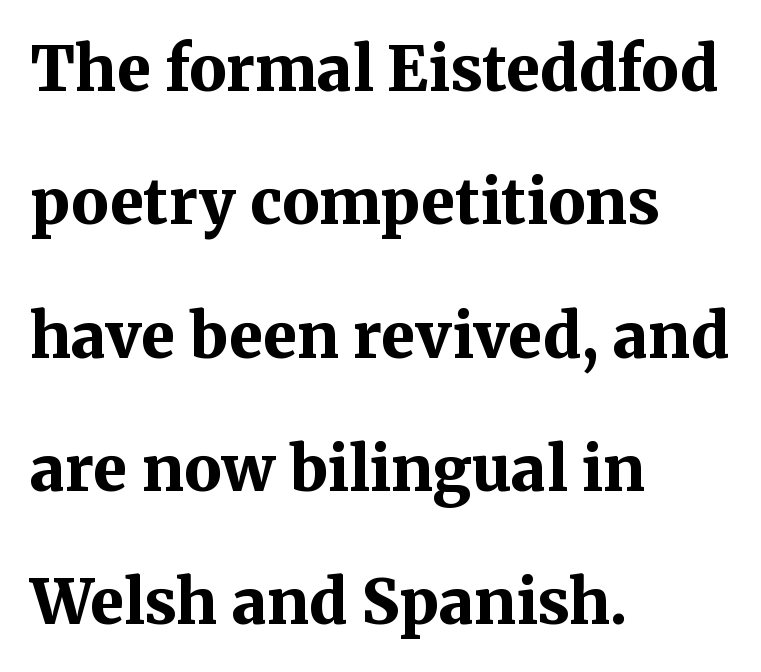
{"serif": "yes", "italic": "no", "bold": "yes", "weight": "bold", "width": "normal", "stroke_contrast": "medium", "x_height": "medium", "monospaced": "no", "underline": "no", "align": "left", "line_spacing": "loose", "line_spacing_ratio": 2.15, "letter_spacing": "normal", "letter_spacing_em": 0.0, "glyph_px": 62}
